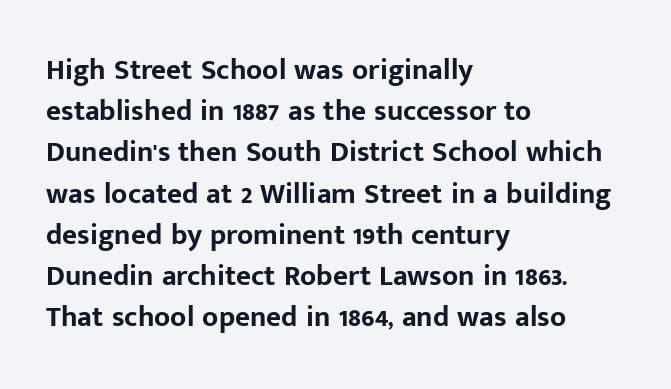
Q: Is the text bold? A: Yes.
Q: Is the text italic (slanted)? A: No, it is upright.
Q: Is the typeface a serif or a sans-serif typeface? A: Sans-serif.
Q: Is the text underlined? A: No.
Q: How is the paragraph aligned? A: Left-aligned.
Q: Is the spacing between letters normal or unusually wide? A: Normal.
Q: Is the spacing between lines tight, normal or loose? A: Normal.
Q: Width (condensed, normal, or wide)? A: Normal.
Q: Stroke contrast? A: Low.
Q: x-height? A: Medium.
Q: Monospaced? A: No.
